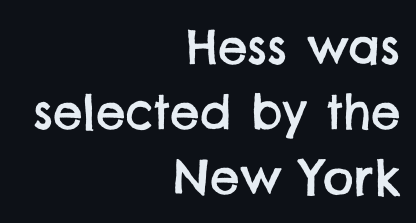
Q: Is the typeface a serif or a sans-serif typeface? A: Sans-serif.
Q: Is the text underlined? A: No.
Q: How is the paragraph aligned? A: Right-aligned.
Q: Is the spacing between letters normal or unusually wide? A: Normal.
Q: Is the spacing between lines tight, normal or loose? A: Normal.
Q: Width (condensed, normal, or wide)? A: Normal.
Q: Stroke contrast? A: Low.
Q: x-height? A: Large.
Q: Monospaced? A: No.
